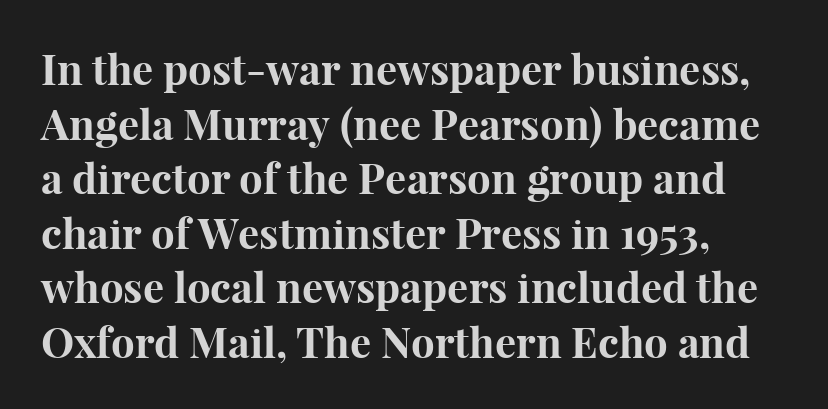
{"serif": "yes", "italic": "no", "bold": "yes", "weight": "bold", "width": "normal", "stroke_contrast": "high", "x_height": "medium", "monospaced": "no", "underline": "no", "align": "left", "line_spacing": "normal", "line_spacing_ratio": 1.3, "letter_spacing": "normal", "letter_spacing_em": 0.0, "glyph_px": 42}
